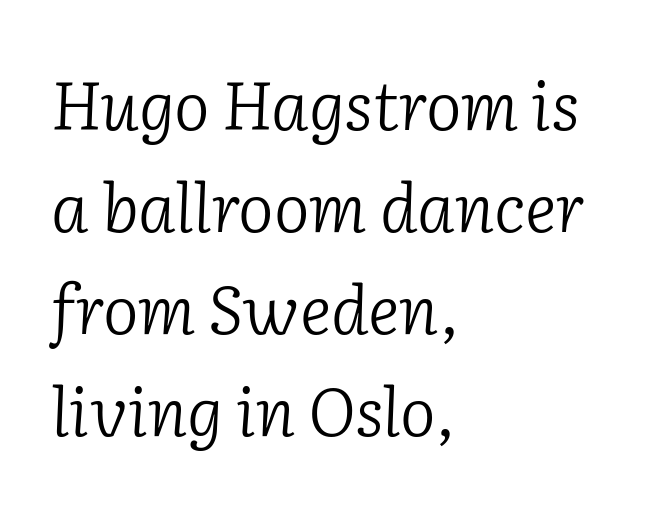
Casual observation: everything's shoved over to the left. No extra tracking has been applied to these lines. Posture: slanted. The baseline area is clear. These lines are composed in type with serifs. On a weight scale, this lands at 450 or below.
